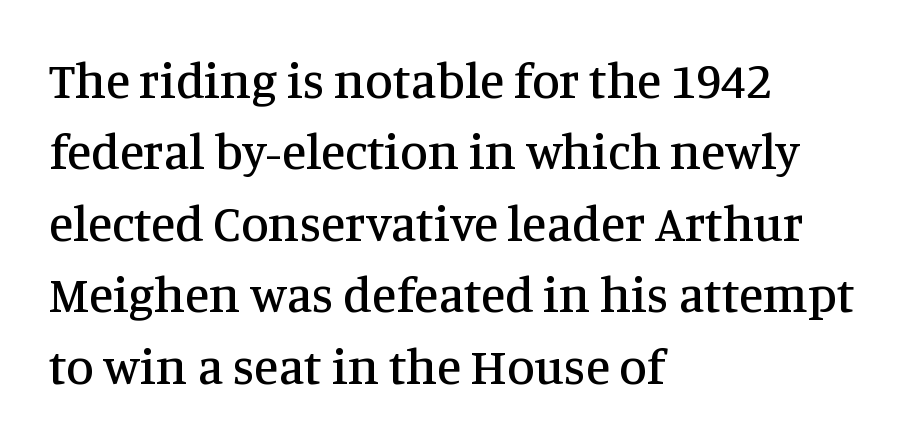
Tall strokes in this sample are plumb rather than angled. The glyphs in this specimen are seriffed. What stands out about the letter spacing? Nothing — it is the standard amount. Successive baselines arrive at the customary interval. The zone under the glyphs is completely vacant. Note the varied advance widths — an 'i' is clearly narrower than an 'm'.
